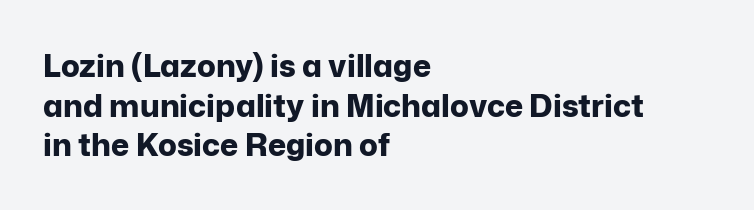
The image shows 31 px bold sans-serif type, upright; set left-aligned, normal line spacing (1.28x), normal letter spacing, not underlined; low stroke contrast and a medium x-height.
